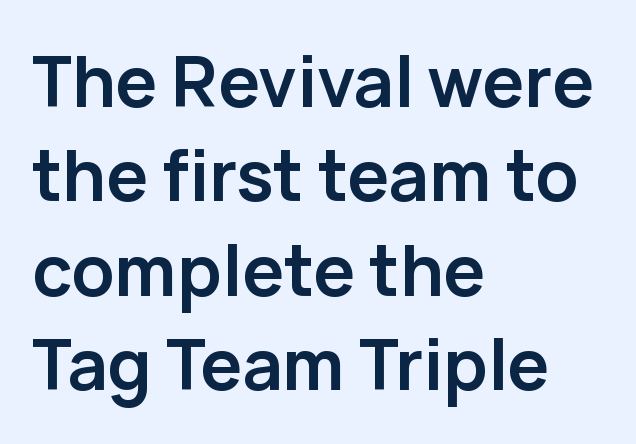
Q: Is the text bold? A: Yes.
Q: Is the text italic (slanted)? A: No, it is upright.
Q: Is the typeface a serif or a sans-serif typeface? A: Sans-serif.
Q: Is the text underlined? A: No.
Q: How is the paragraph aligned? A: Left-aligned.
Q: Is the spacing between letters normal or unusually wide? A: Normal.
Q: Is the spacing between lines tight, normal or loose? A: Normal.
Q: Width (condensed, normal, or wide)? A: Normal.
Q: Stroke contrast? A: Low.
Q: x-height? A: Medium.
Q: Monospaced? A: No.
